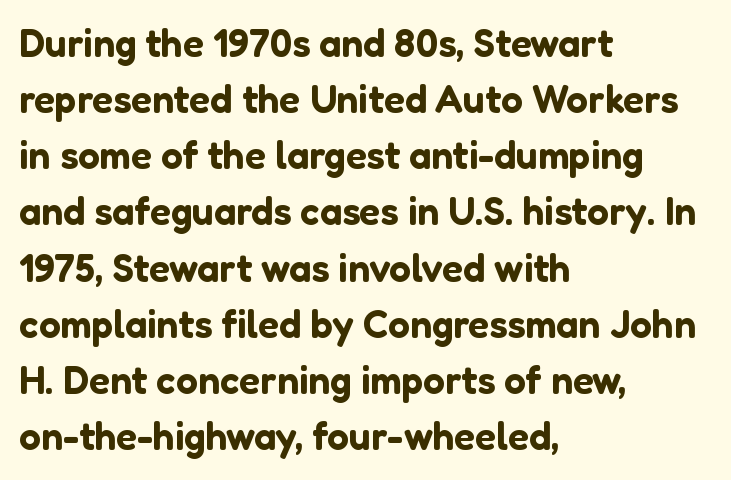
Q: Is the text italic (slanted)? A: No, it is upright.
Q: Is the typeface a serif or a sans-serif typeface? A: Sans-serif.
Q: Is the text underlined? A: No.
Q: How is the paragraph aligned? A: Left-aligned.
Q: Is the spacing between letters normal or unusually wide? A: Normal.
Q: Is the spacing between lines tight, normal or loose? A: Normal.
Q: Width (condensed, normal, or wide)? A: Normal.
Q: Stroke contrast? A: Low.
Q: x-height? A: Medium.
Q: Monospaced? A: No.
